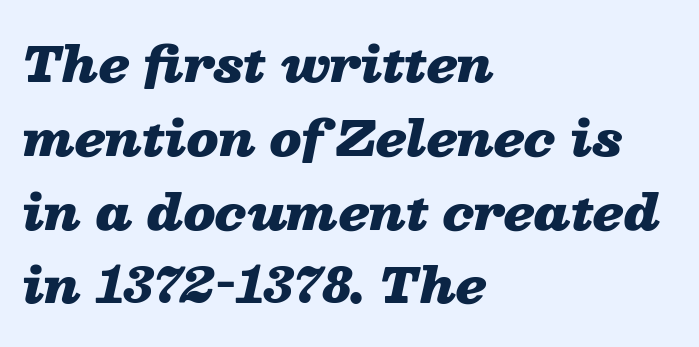
{"italic": "yes", "lean": "right", "slant_degrees": 13, "bold": "yes", "weight": "heavy", "width": "wide", "stroke_contrast": "low", "x_height": "medium", "monospaced": "no", "underline": "no", "align": "left", "line_spacing": "normal", "line_spacing_ratio": 1.57, "letter_spacing": "normal", "letter_spacing_em": 0.0, "glyph_px": 47}
